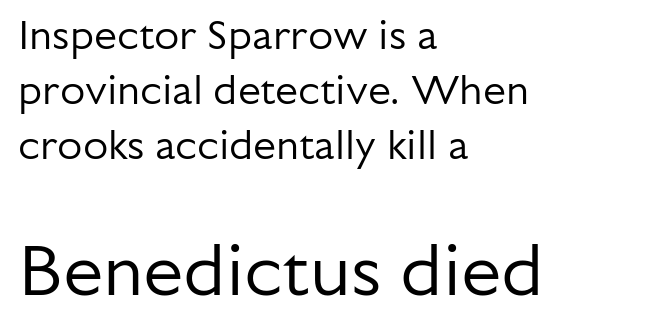
{"serif": "no", "italic": "no", "bold": "no", "weight": "regular", "width": "normal", "stroke_contrast": "low", "x_height": "medium", "monospaced": "no", "underline": "no", "align": "left", "line_spacing": "normal", "line_spacing_ratio": 1.34, "letter_spacing": "normal", "letter_spacing_em": 0.0, "larger_block": "second", "size_ratio": 1.76, "glyph_px": 72}
